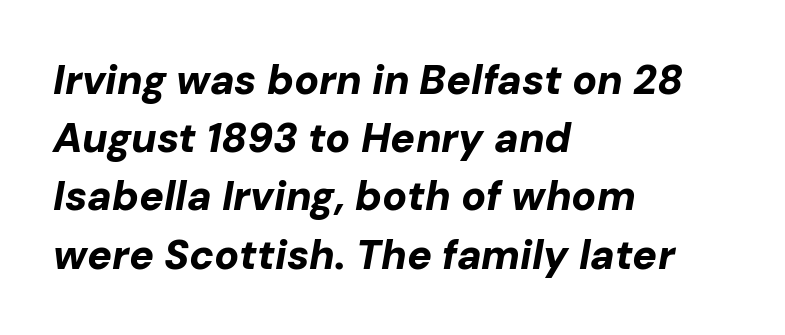
How would I describe the line gaps? Plain and ordinary. When letters slant like this, we call the style italic. The letters sit at their default tracking, neither squeezed nor spread. Do the characters align in a grid? No, the font is proportional. Words float on clear page, feet unadorned. Each line starts at the same left margin while the right side varies.
